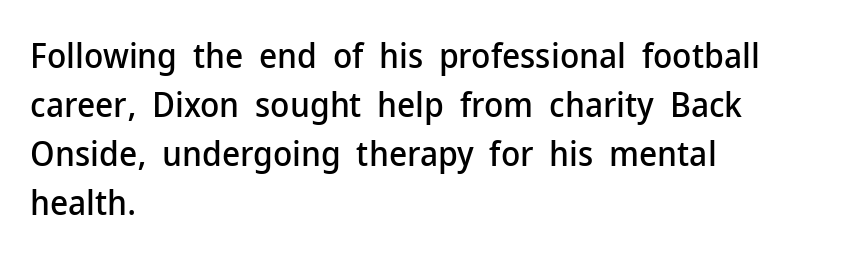
Nope, not italic — everything's standing straight. In terms of leading, this rendering sits right in the middle. Lines of text with bare space underneath. Each letter's strokes conclude bluntly, with no projecting serifs. Casual observation: everything's shoved over to the left. Character widths vary here, with narrow letters taking less room than wide ones.
